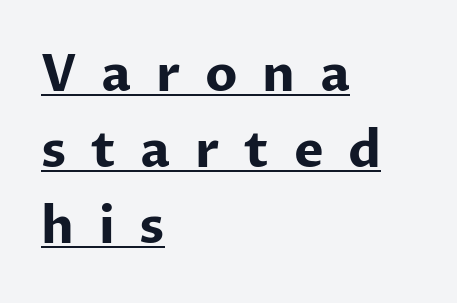
Q: Is the text bold? A: Yes.
Q: Is the text italic (slanted)? A: No, it is upright.
Q: Is the typeface a serif or a sans-serif typeface? A: Sans-serif.
Q: Is the text underlined? A: Yes.
Q: How is the paragraph aligned? A: Left-aligned.
Q: Is the spacing between letters normal or unusually wide? A: Unusually wide.
Q: Is the spacing between lines tight, normal or loose? A: Normal.
Q: Width (condensed, normal, or wide)? A: Normal.
Q: Stroke contrast? A: Low.
Q: x-height? A: Medium.
Q: Monospaced? A: No.
